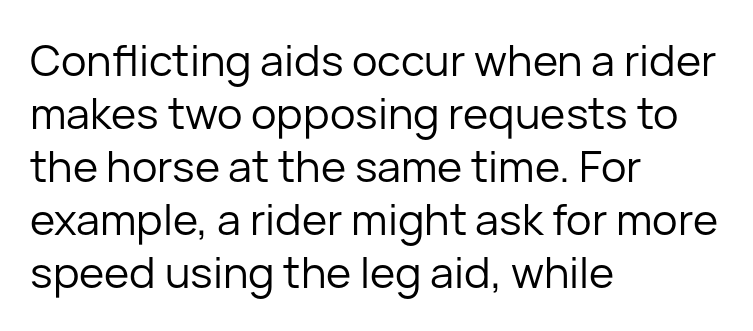
Is the type heavy? It reads as light-to-regular instead. A typesetter would call this proportional, since set widths differ per character. The rendering anchors every line to the left-hand side. Does the lettering tilt? It doesn't — this is upright.
